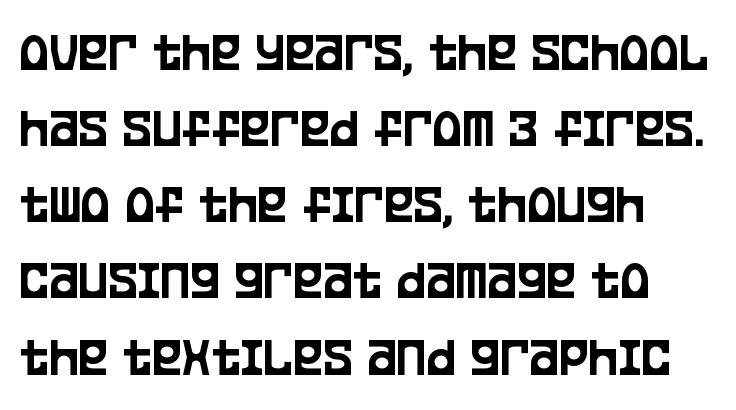
Only glyphs here, with clear space below each row. Words appear dense and cohesive because spacing is normal. A typesetter would mark this as roman, not italic. The block of text has a typical density, with ordinary space between rows.
